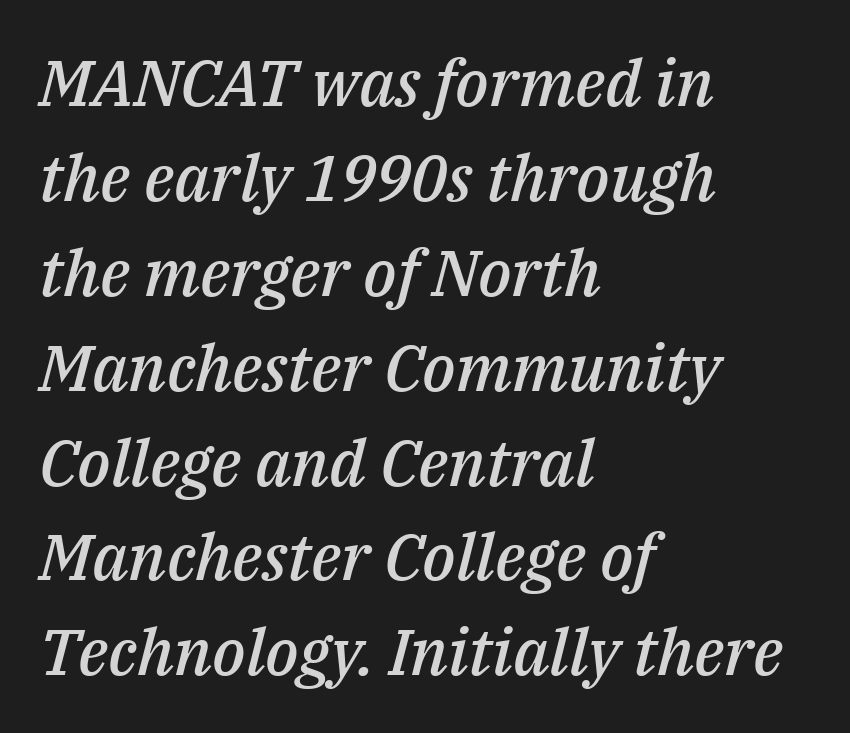
The image shows 65 px semibold type, italic (leaning right); set left-aligned, normal line spacing (1.46x), normal letter spacing, not underlined; medium stroke contrast and a medium x-height.
